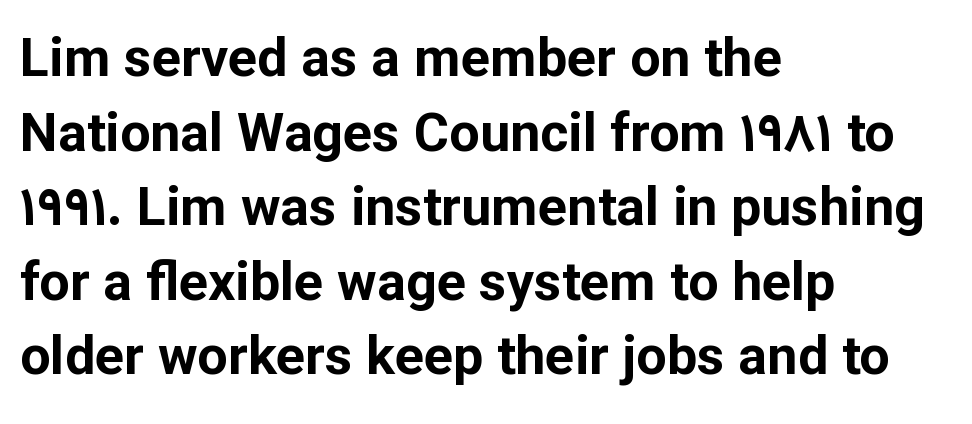
Q: Is the text bold? A: Yes.
Q: Is the text italic (slanted)? A: No, it is upright.
Q: Is the typeface a serif or a sans-serif typeface? A: Sans-serif.
Q: Is the text underlined? A: No.
Q: How is the paragraph aligned? A: Left-aligned.
Q: Is the spacing between letters normal or unusually wide? A: Normal.
Q: Is the spacing between lines tight, normal or loose? A: Normal.
Q: Width (condensed, normal, or wide)? A: Normal.
Q: Stroke contrast? A: Low.
Q: x-height? A: Medium.
Q: Monospaced? A: No.
